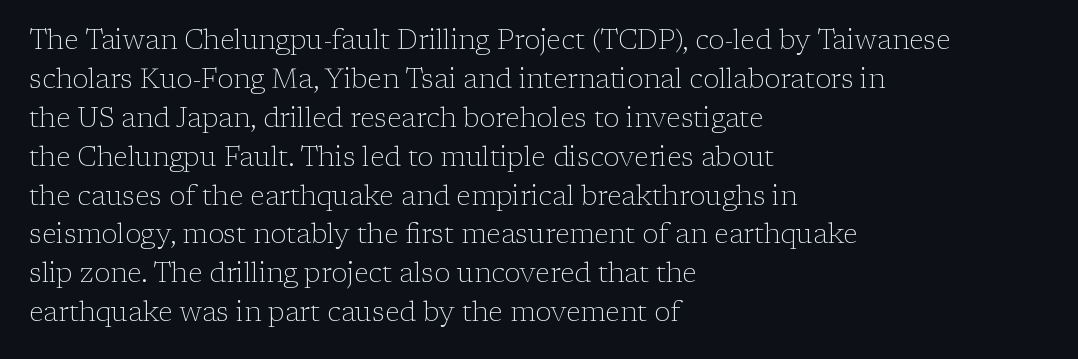
Q: Is the text bold? A: No.
Q: Is the text italic (slanted)? A: No, it is upright.
Q: Is the text underlined? A: No.
Q: How is the paragraph aligned? A: Left-aligned.
Q: Is the spacing between letters normal or unusually wide? A: Normal.
Q: Is the spacing between lines tight, normal or loose? A: Normal.
